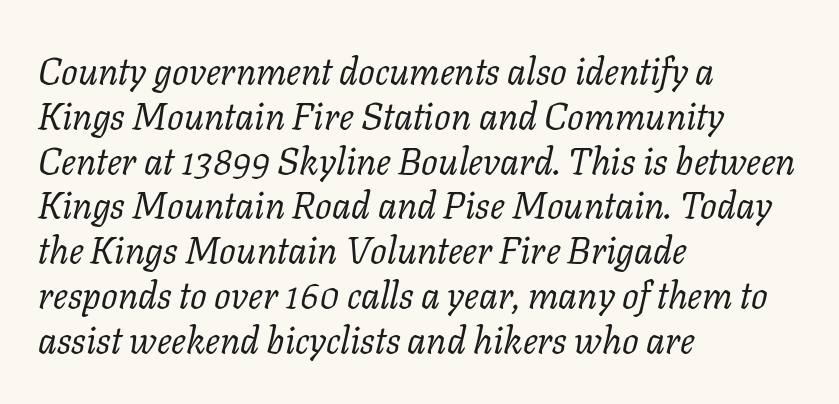
The image shows 37 px regular-weight serif type, italic (leaning right); set left-aligned, line spacing 1.21x, normal letter spacing, not underlined; low stroke contrast and a medium x-height.
